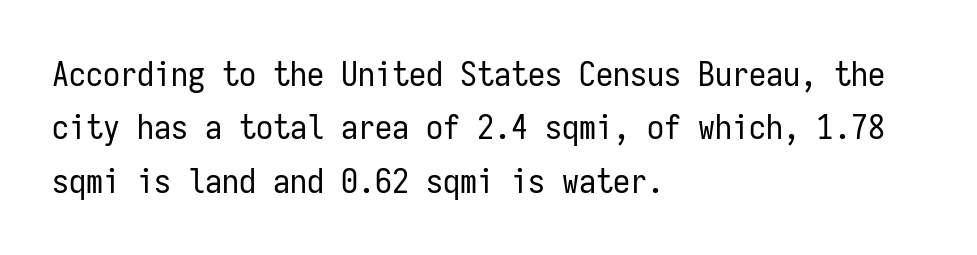
The image shows 34 px regular-weight, condensed sans-serif type, upright, monospaced; set left-aligned, normal line spacing (1.57x), normal letter spacing, not underlined; low stroke contrast and a medium x-height.
